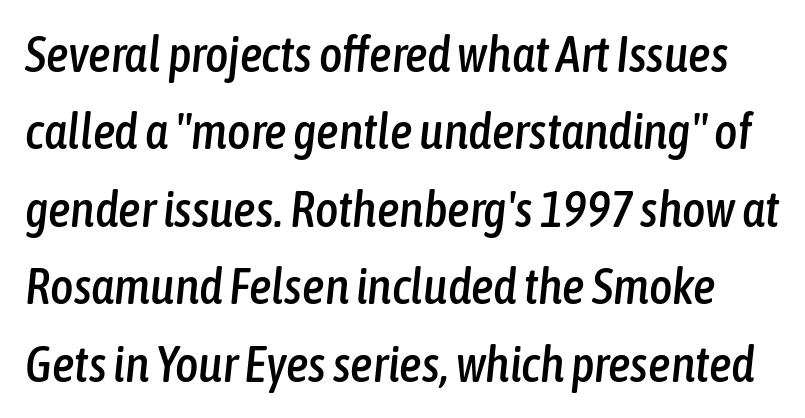
{"italic": "yes", "lean": "right", "slant_degrees": 6, "width": "condensed", "stroke_contrast": "low", "x_height": "medium", "monospaced": "no", "underline": "no", "line_spacing": "normal", "line_spacing_ratio": 1.55, "letter_spacing": "normal", "letter_spacing_em": 0.0, "glyph_px": 50}
